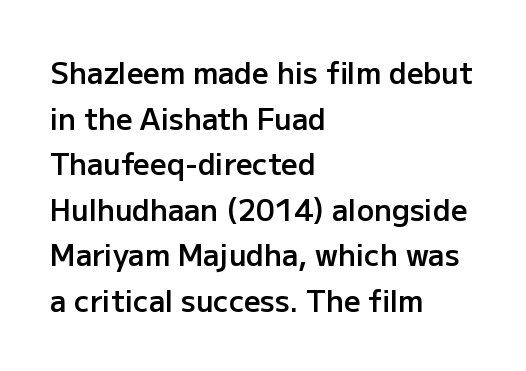
Q: Is the text bold? A: Semi-bold.
Q: Is the text italic (slanted)? A: No, it is upright.
Q: Is the typeface a serif or a sans-serif typeface? A: Sans-serif.
Q: Is the text underlined? A: No.
Q: How is the paragraph aligned? A: Left-aligned.
Q: Is the spacing between letters normal or unusually wide? A: Normal.
Q: Is the spacing between lines tight, normal or loose? A: Normal.
Q: Width (condensed, normal, or wide)? A: Normal.
Q: Stroke contrast? A: Low.
Q: x-height? A: Medium.
Q: Monospaced? A: No.
